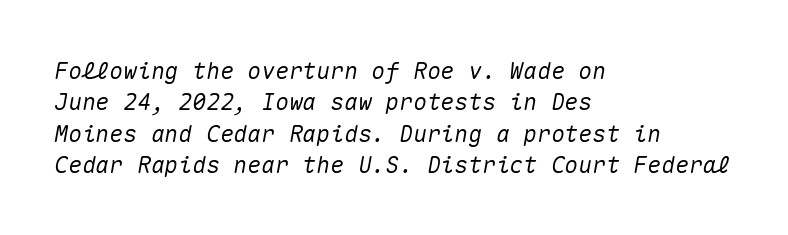
The image shows 23 px text type, italic (leaning right); set left-aligned, normal line spacing (1.36x), normal letter spacing, not underlined.
